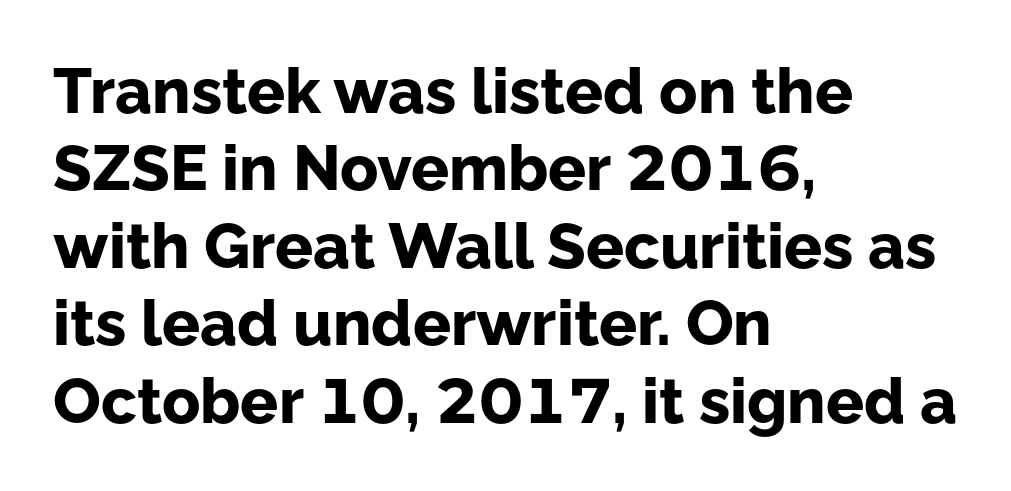
The image shows 63 px bold sans-serif type, upright; set left-aligned, line spacing 1.23x, normal letter spacing, not underlined; low stroke contrast and a medium x-height.
